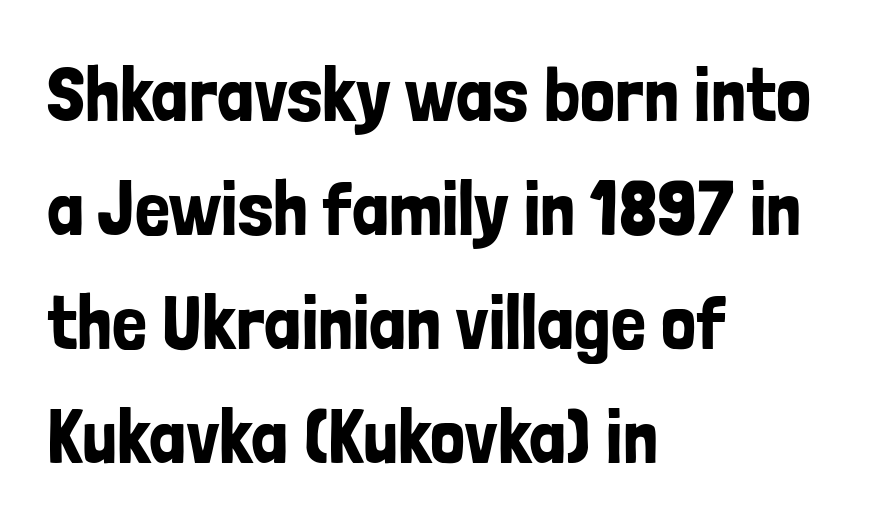
Q: Is the text italic (slanted)? A: No, it is upright.
Q: Is the typeface a serif or a sans-serif typeface? A: Sans-serif.
Q: Is the text underlined? A: No.
Q: How is the paragraph aligned? A: Left-aligned.
Q: Is the spacing between letters normal or unusually wide? A: Normal.
Q: Is the spacing between lines tight, normal or loose? A: Normal.
Q: Width (condensed, normal, or wide)? A: Condensed.
Q: Stroke contrast? A: Low.
Q: x-height? A: Medium.
Q: Monospaced? A: No.
